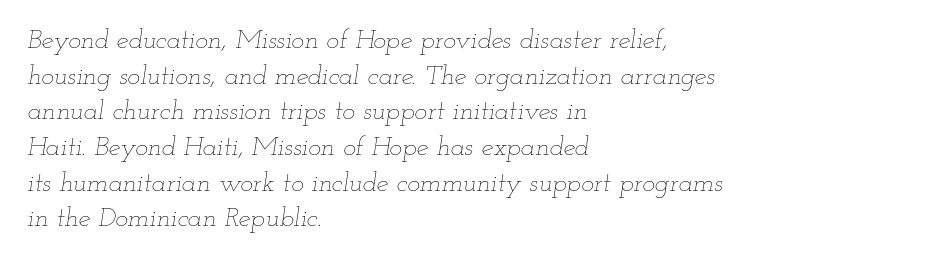
Q: Is the text bold? A: No.
Q: Is the text italic (slanted)? A: Yes, it leans right by about 12 degrees.
Q: Is the text underlined? A: No.
Q: How is the paragraph aligned? A: Left-aligned.
Q: Is the spacing between letters normal or unusually wide? A: Normal.
Q: Is the spacing between lines tight, normal or loose? A: Normal.
